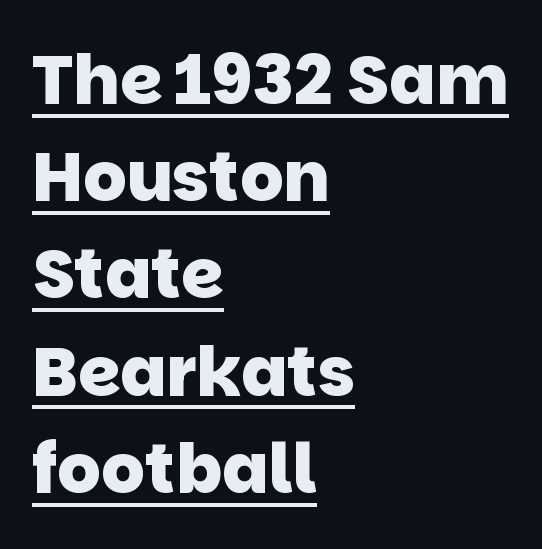
The image shows 68 px heavy sans-serif type; set left-aligned, normal line spacing (1.43x), normal letter spacing, underlined; low stroke contrast and a large x-height.
